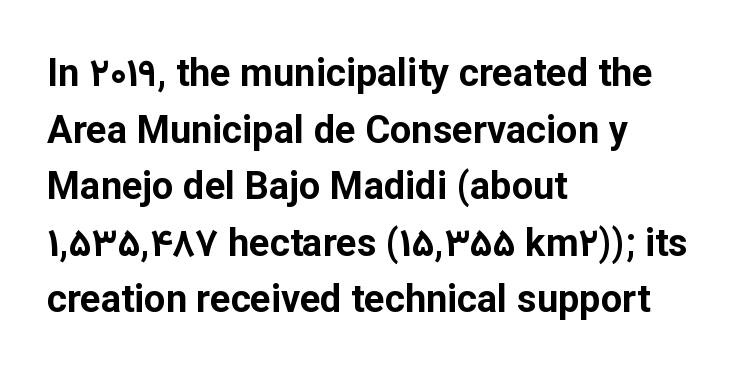
Visually the block forms a straight wall on the left and a jagged coastline on the right. This is sans-serif lettering, the kind often seen on screens and signage. If you drew a line through each stem, it would be perfectly vertical. The rendering keeps characters at their native spacing. Unmarked baselines from the first word to the last.
